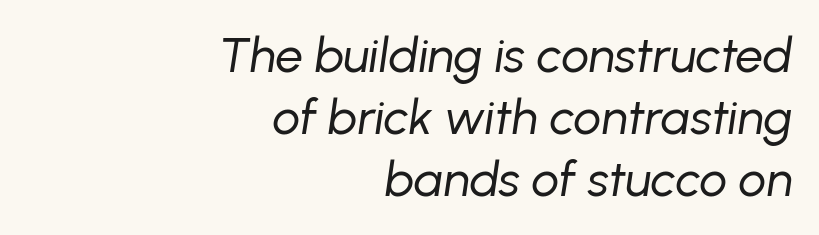
The horizontal fit of the characters is conventional and even. The paragraph shown leans on its right margin. The typeface has the unassuming heft of standard copy or less. Glance below the letters and you will spot only blank space.
